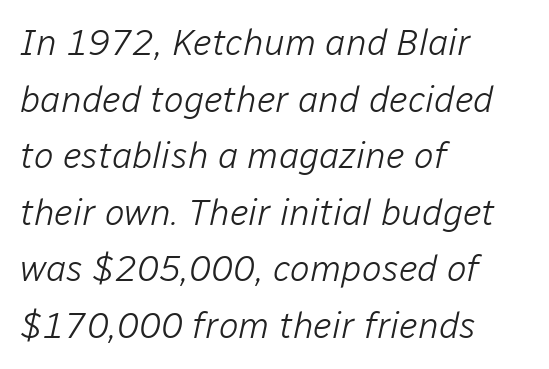
Q: Is the text bold? A: No.
Q: Is the text italic (slanted)? A: Yes, it leans right by about 12 degrees.
Q: Is the text underlined? A: No.
Q: How is the paragraph aligned? A: Left-aligned.
Q: Is the spacing between letters normal or unusually wide? A: Normal.
Q: Is the spacing between lines tight, normal or loose? A: Normal.
Q: Width (condensed, normal, or wide)? A: Normal.
Q: Stroke contrast? A: Low.
Q: x-height? A: Medium.
Q: Monospaced? A: No.
